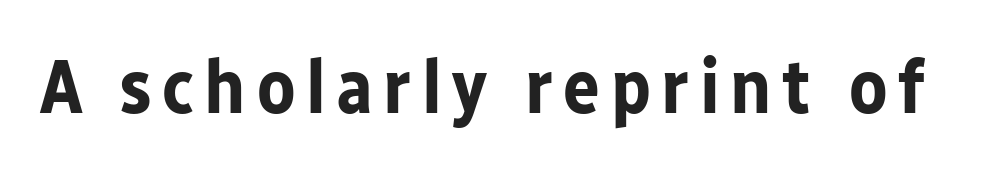
{"serif": "no", "italic": "no", "bold": "yes", "weight": "bold", "width": "normal", "stroke_contrast": "low", "x_height": "medium", "monospaced": "no", "underline": "no", "glyph_px": 77}
